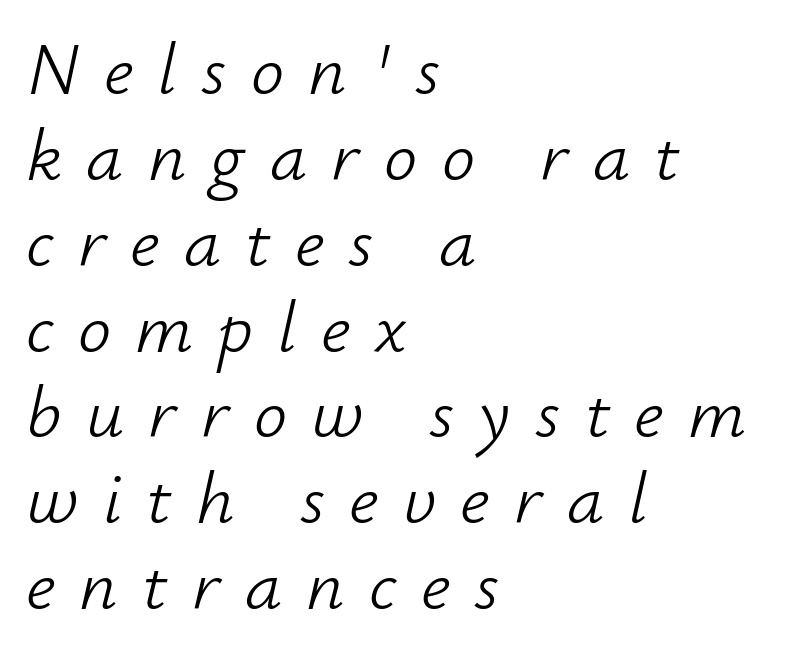
{"italic": "yes", "lean": "right", "slant_degrees": 12, "bold": "no", "weight": "light", "width": "normal", "stroke_contrast": "low", "x_height": "small", "monospaced": "no", "underline": "no", "align": "left", "line_spacing_ratio": 1.16, "letter_spacing": "wide", "letter_spacing_em": 0.33, "glyph_px": 74}
